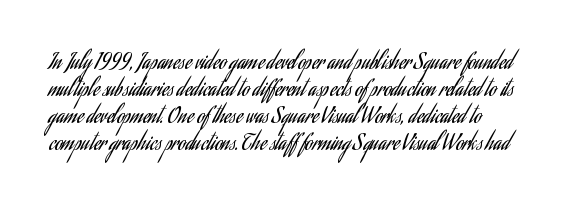
{"bold": "no", "underline": "no", "align": "left", "line_spacing": "normal", "line_spacing_ratio": 1.29, "letter_spacing": "normal", "letter_spacing_em": 0.0, "glyph_px": 21}
